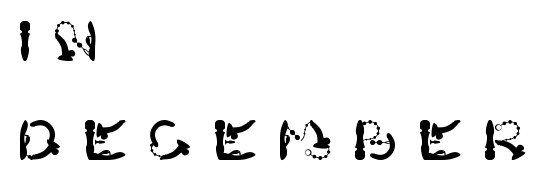
{"serif": "no", "italic": "no", "width": "normal", "stroke_contrast": "high", "x_height": "large", "underline": "no", "align": "left", "line_spacing_ratio": 1.76, "letter_spacing": "wide", "letter_spacing_em": 0.32, "glyph_px": 56}
